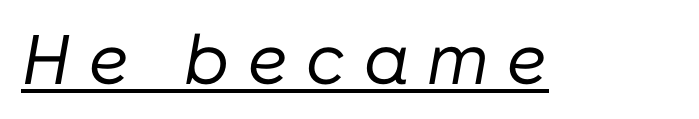
The image shows 70 px regular-weight type, italic (leaning right); set unusually wide letter spacing (+0.24 em), underlined; low stroke contrast and a medium x-height.
